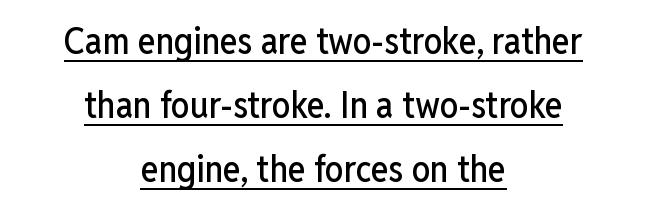
Q: Is the text italic (slanted)? A: No, it is upright.
Q: Is the typeface a serif or a sans-serif typeface? A: Sans-serif.
Q: Is the text underlined? A: Yes.
Q: How is the paragraph aligned? A: Centered.
Q: Is the spacing between letters normal or unusually wide? A: Normal.
Q: Width (condensed, normal, or wide)? A: Condensed.
Q: Stroke contrast? A: Low.
Q: x-height? A: Medium.
Q: Monospaced? A: No.
